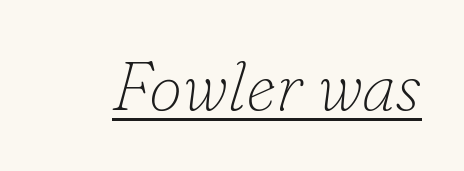
There is no visible air inserted between adjacent glyphs. A typesetter would label this face a serif. Heaviness? Minimal to ordinary, like unemphasized prose. The axis of the letterforms is tilted away from vertical. A continuous stroke trails under the words, as in a hyperlink.
